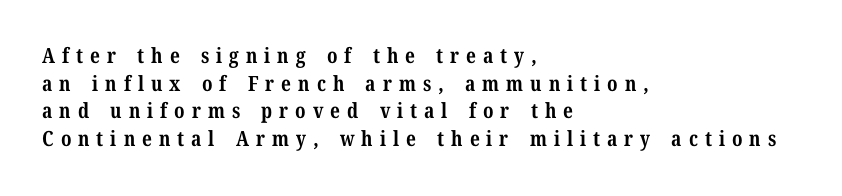
Q: Is the text bold? A: Yes.
Q: Is the text italic (slanted)? A: No, it is upright.
Q: Is the text underlined? A: No.
Q: How is the paragraph aligned? A: Left-aligned.
Q: Is the spacing between letters normal or unusually wide? A: Unusually wide.
Q: Is the spacing between lines tight, normal or loose? A: Normal.
